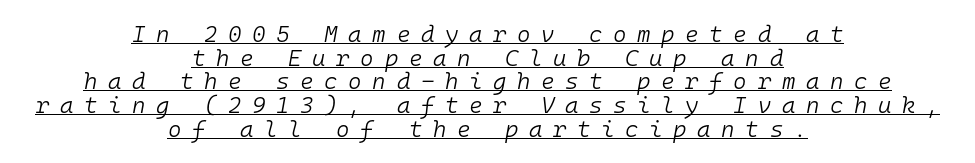
Q: Is the text bold? A: No.
Q: Is the text italic (slanted)? A: Yes, it leans right by about 10 degrees.
Q: Is the text underlined? A: Yes.
Q: How is the paragraph aligned? A: Centered.
Q: Is the spacing between letters normal or unusually wide? A: Unusually wide.
Q: Is the spacing between lines tight, normal or loose? A: Tight.
